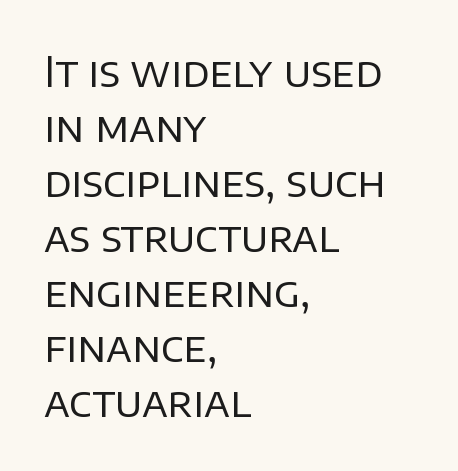
The image shows 41 px regular-weight sans-serif type, upright; set left-aligned, normal line spacing (1.34x), normal letter spacing, not underlined; low stroke contrast and a large x-height.
